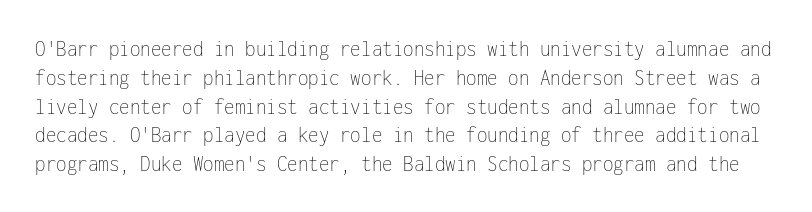
{"italic": "no", "bold": "no", "underline": "no", "line_spacing_ratio": 1.2, "letter_spacing": "normal", "letter_spacing_em": 0.0, "glyph_px": 24}
